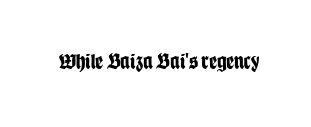
Short note: letters normally spaced. Words float on clear page, feet unadorned. The letters stand upright; this is a roman face. Heavy, bold letterforms.
